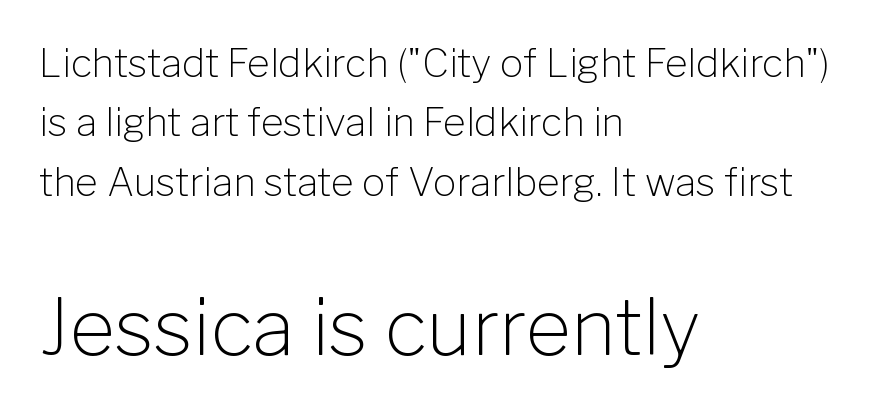
Each row of text sits above clean, open space. Proportional: the letters do not fall into vertical columns. A normal amount of white space separates one row of letters from the next. Regarding serifs, this sample does without them. A student would call this left alignment; a typographer would say flush left, rag right.
